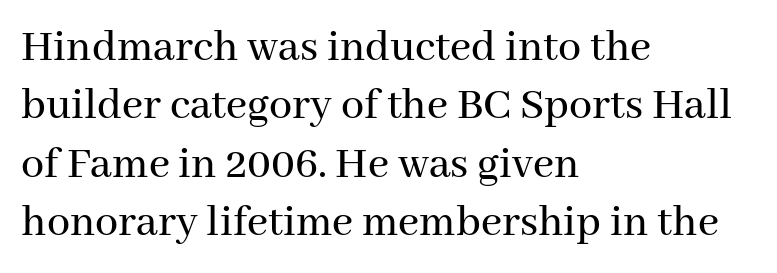
Leading: standard. Rule under the text: the space is simply empty. The passage shown is typed in a proportional face where columns would drift. Unlike a clean sans, this face finishes its strokes with serifs. Words appear dense and cohesive because spacing is normal.
